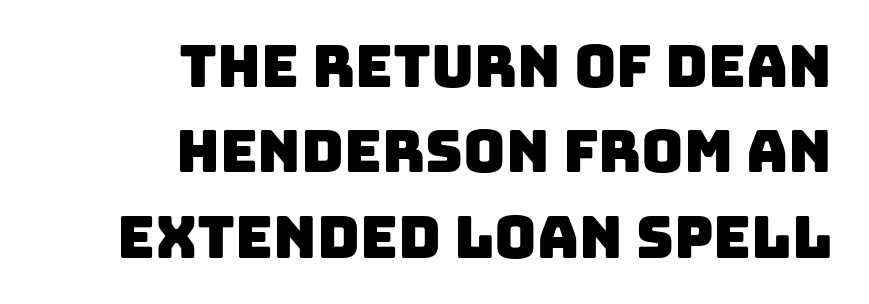
Q: Is the typeface a serif or a sans-serif typeface? A: Sans-serif.
Q: Is the text underlined? A: No.
Q: How is the paragraph aligned? A: Right-aligned.
Q: Is the spacing between letters normal or unusually wide? A: Normal.
Q: Is the spacing between lines tight, normal or loose? A: Normal.
Q: Width (condensed, normal, or wide)? A: Normal.
Q: Stroke contrast? A: Low.
Q: x-height? A: Large.
Q: Monospaced? A: No.
